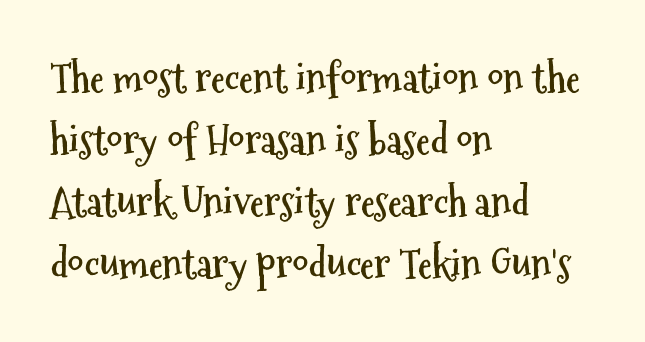
{"serif": "no", "italic": "no", "bold": "yes", "weight": "semibold", "width": "condensed", "stroke_contrast": "medium", "x_height": "medium", "monospaced": "no", "underline": "no", "align": "left", "line_spacing": "normal", "line_spacing_ratio": 1.55, "letter_spacing": "normal", "letter_spacing_em": 0.0, "glyph_px": 40}
